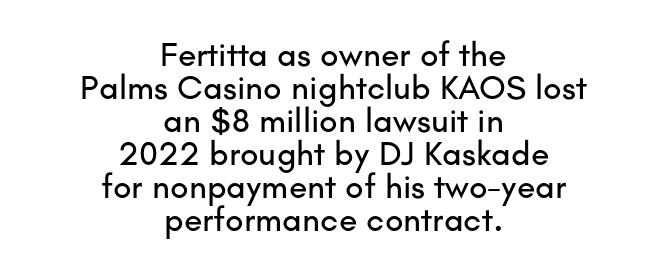
{"serif": "no", "italic": "no", "width": "normal", "stroke_contrast": "low", "x_height": "small", "monospaced": "no", "underline": "no", "align": "center", "line_spacing": "tight", "line_spacing_ratio": 0.97, "letter_spacing": "normal", "letter_spacing_em": 0.0, "glyph_px": 34}
